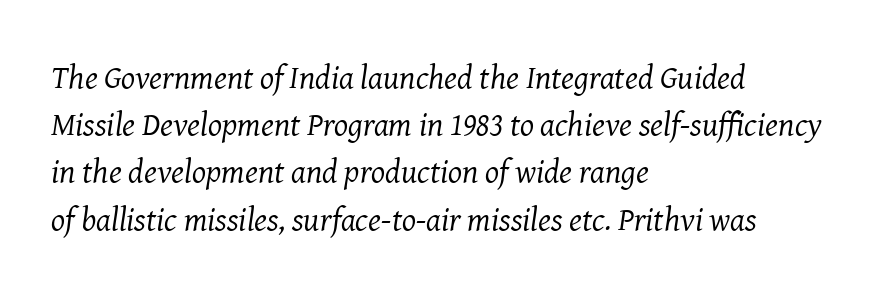
The image shows 33 px regular-weight serif type, italic (leaning right); set left-aligned, normal line spacing (1.43x), normal letter spacing, not underlined; medium stroke contrast and a medium x-height.
